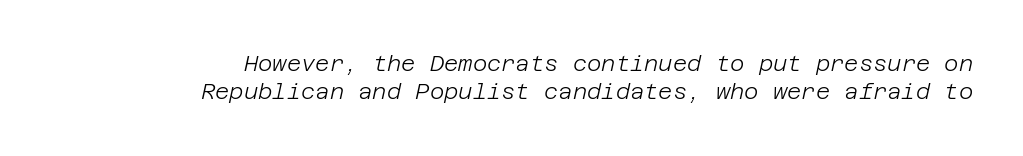
{"italic": "yes", "lean": "right", "slant_degrees": 12, "bold": "no", "underline": "no", "align": "right", "line_spacing": "normal", "line_spacing_ratio": 1.29, "letter_spacing": "normal", "letter_spacing_em": 0.0, "glyph_px": 22}
